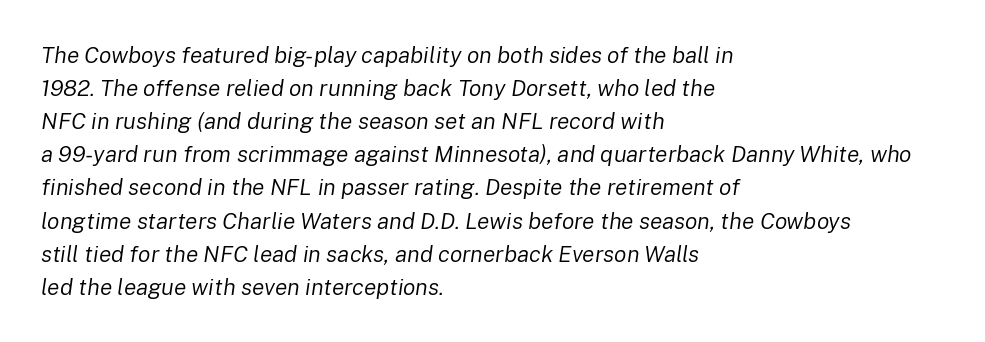
{"italic": "yes", "lean": "right", "slant_degrees": 8, "bold": "no", "underline": "no", "align": "left", "line_spacing": "normal", "line_spacing_ratio": 1.44, "letter_spacing": "normal", "letter_spacing_em": 0.0, "glyph_px": 23}
